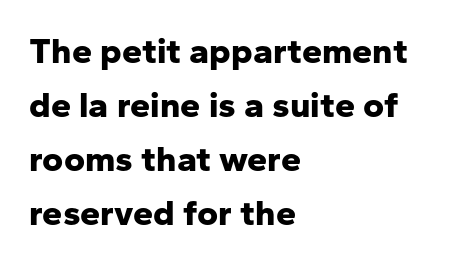
The image shows 36 px bold sans-serif type, upright; set left-aligned, normal line spacing (1.5x), normal letter spacing, not underlined; low stroke contrast and a medium x-height.
